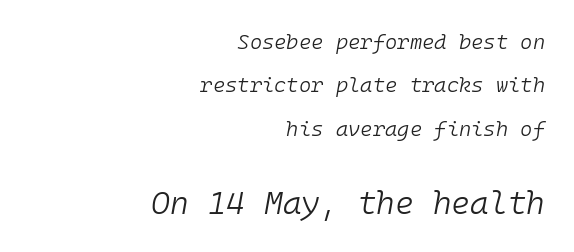
The image shows 32 px light type, italic (leaning right), monospaced; set right-aligned, loose line spacing (2.06x), normal letter spacing, not underlined; the second (bottom) block is 1.52x larger; low stroke contrast and a medium x-height.
